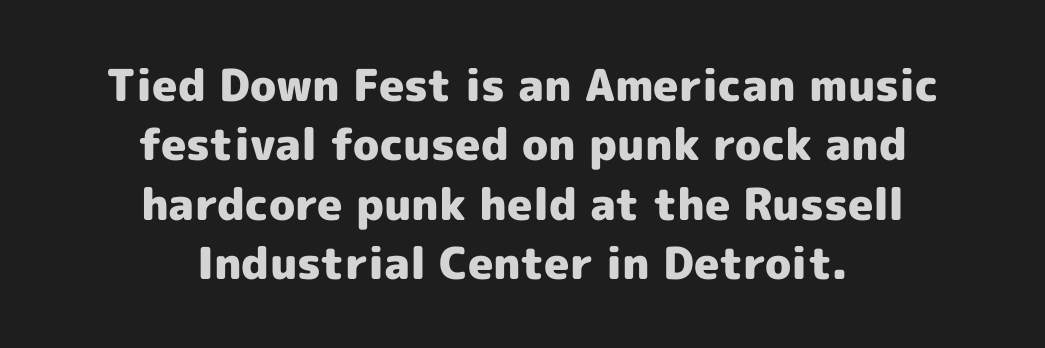
This rendering employs a face without finishing strokes, i.e., a sans-serif. This sample uses plain, unmodified letter spacing. Proportional: the letters do not fall into vertical columns. Honestly, there is no underline to notice here at all. Interline gaps are of average width in this sample.
